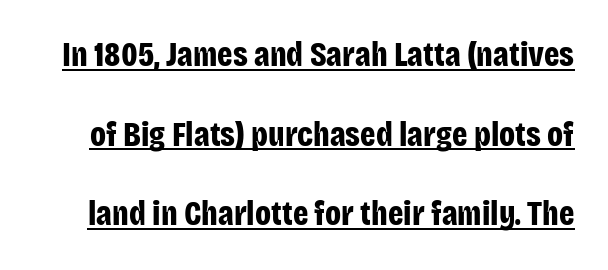
Q: Is the text bold? A: Yes.
Q: Is the text italic (slanted)? A: No, it is upright.
Q: Is the typeface a serif or a sans-serif typeface? A: Sans-serif.
Q: Is the text underlined? A: Yes.
Q: Is the spacing between letters normal or unusually wide? A: Normal.
Q: Is the spacing between lines tight, normal or loose? A: Loose.
Q: Width (condensed, normal, or wide)? A: Condensed.
Q: Stroke contrast? A: Low.
Q: x-height? A: Large.
Q: Monospaced? A: No.
